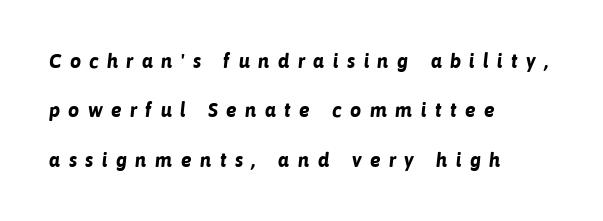
The passage shown is not underscored anywhere. Observe the wide spacing: letters keep a clear distance from each other. The strokes are fattened all the way to bold. Compared with a centered layout, this one pins lines to the left instead.
